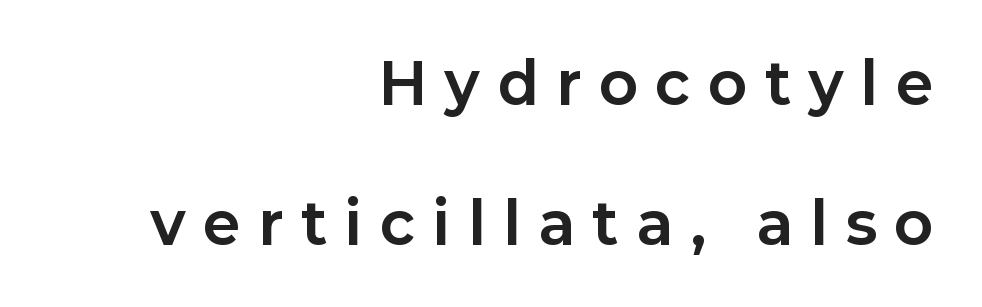
Only glyphs here, with clear space below each row. Typeset ragged left — the right edge is the straight one. This rendering employs a face without finishing strokes, i.e., a sans-serif. You could only call the tracking loose — the letters float apart. Notice the wide empty band between every row — that's loose leading.
